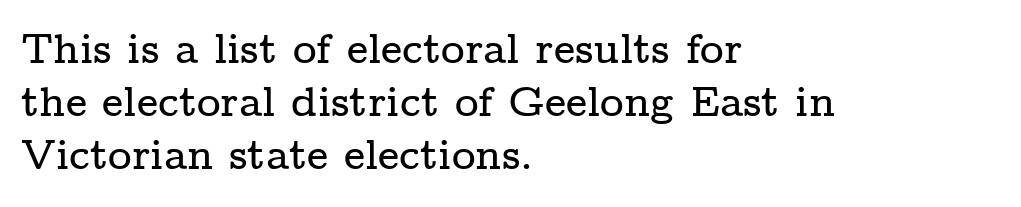
{"serif": "yes", "italic": "no", "width": "wide", "stroke_contrast": "low", "x_height": "medium", "monospaced": "no", "underline": "no", "align": "left", "line_spacing": "normal", "line_spacing_ratio": 1.29, "letter_spacing": "normal", "letter_spacing_em": 0.0, "glyph_px": 41}
